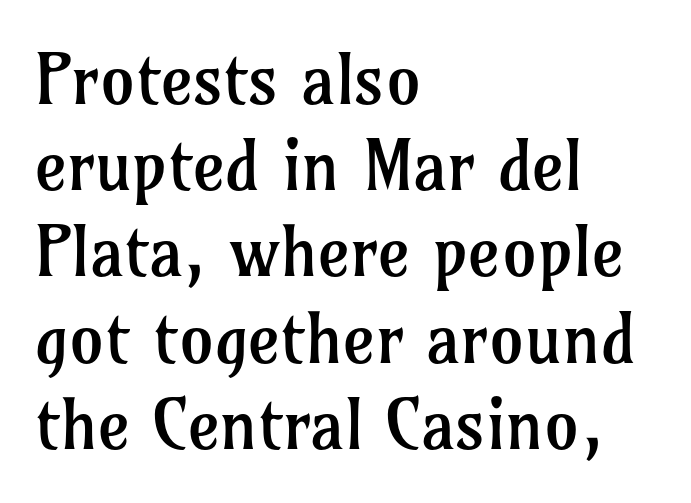
{"serif": "yes", "italic": "no", "bold": "no", "weight": "regular", "width": "normal", "stroke_contrast": "low", "x_height": "medium", "monospaced": "no", "underline": "no", "align": "left", "line_spacing": "normal", "line_spacing_ratio": 1.25, "letter_spacing": "normal", "letter_spacing_em": 0.0, "glyph_px": 69}
